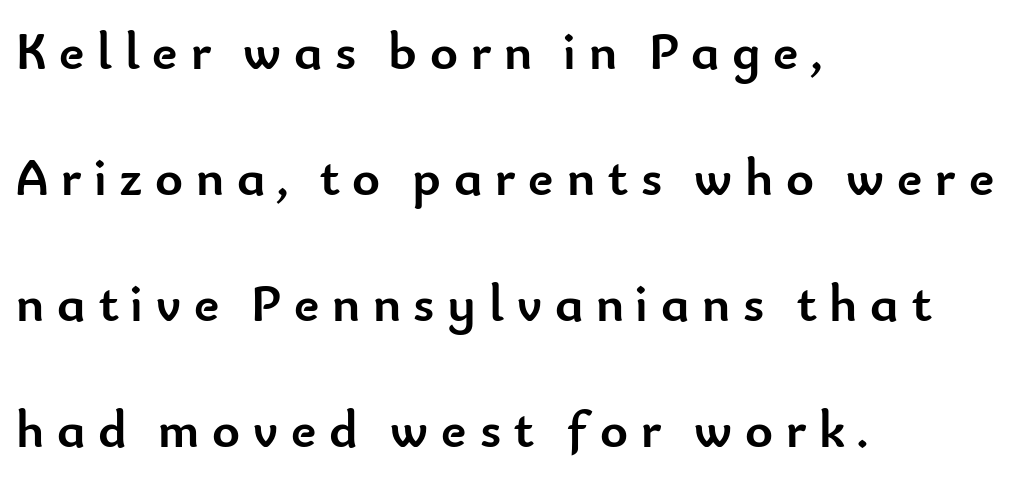
Q: Is the text bold? A: Yes.
Q: Is the text italic (slanted)? A: No, it is upright.
Q: Is the typeface a serif or a sans-serif typeface? A: Sans-serif.
Q: Is the text underlined? A: No.
Q: How is the paragraph aligned? A: Left-aligned.
Q: Is the spacing between letters normal or unusually wide? A: Unusually wide.
Q: Is the spacing between lines tight, normal or loose? A: Loose.
Q: Width (condensed, normal, or wide)? A: Normal.
Q: Stroke contrast? A: Low.
Q: x-height? A: Small.
Q: Monospaced? A: No.
